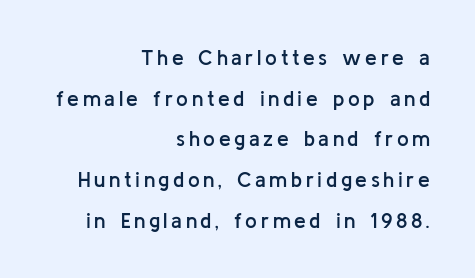
{"italic": "no", "bold": "semi", "underline": "no", "align": "right", "line_spacing": "loose", "line_spacing_ratio": 1.94, "glyph_px": 21}
